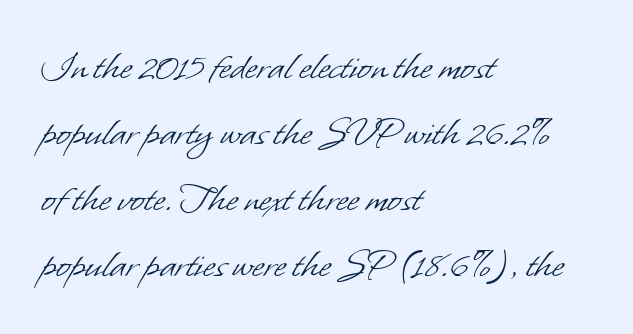
{"serif": "no", "bold": "no", "weight": "light", "width": "normal", "stroke_contrast": "low", "x_height": "small", "monospaced": "no", "underline": "no", "align": "left", "line_spacing": "normal", "line_spacing_ratio": 1.57, "letter_spacing": "normal", "letter_spacing_em": 0.0, "glyph_px": 42}
